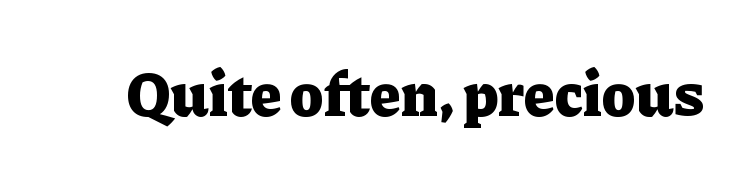
{"serif": "yes", "italic": "no", "bold": "yes", "weight": "heavy", "width": "normal", "stroke_contrast": "low", "x_height": "medium", "monospaced": "no", "underline": "no", "letter_spacing": "normal", "letter_spacing_em": 0.0, "glyph_px": 63}
